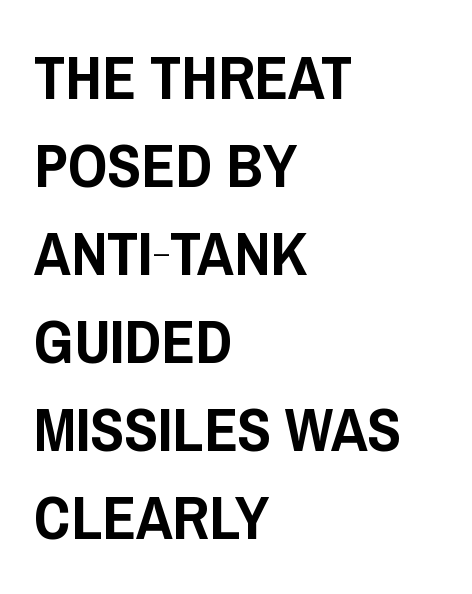
{"serif": "no", "italic": "no", "width": "condensed", "stroke_contrast": "low", "x_height": "large", "monospaced": "no", "underline": "no", "align": "left", "line_spacing": "normal", "line_spacing_ratio": 1.42, "letter_spacing": "normal", "letter_spacing_em": 0.0, "glyph_px": 62}
